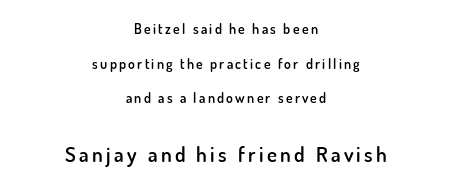
{"italic": "no", "bold": "semi", "underline": "no", "align": "center", "line_spacing": "loose", "line_spacing_ratio": 2.47, "larger_block": "second", "size_ratio": 1.5, "glyph_px": 21}
